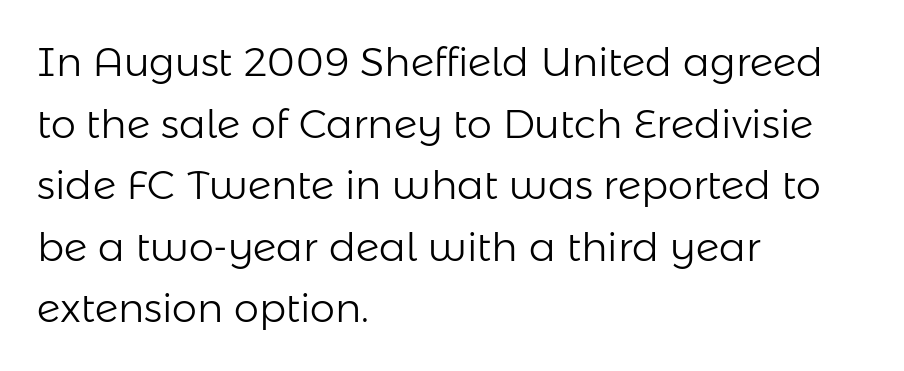
Regarding serifs, this sample does without them. The ragged edge is on the right, which tells us the setting is flush left. The letters advance in unequal steps, a hallmark of proportional type. This rendering leaves character spacing at its baseline value. One glance says typical: line gaps are just what's usual. The strokes are not fattened; the text isn't bold.
